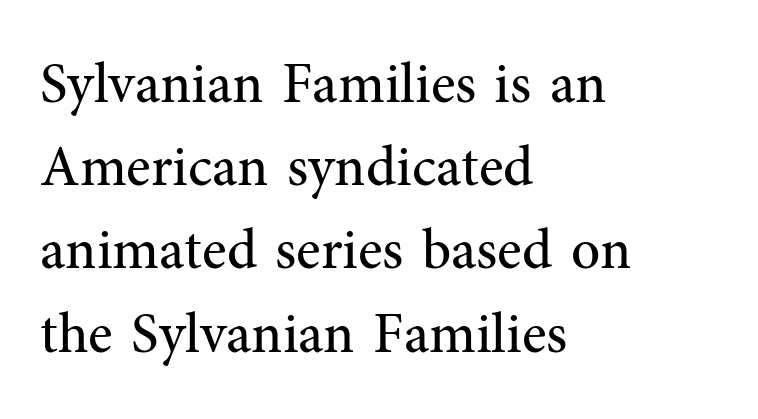
{"serif": "yes", "italic": "no", "bold": "no", "weight": "regular", "width": "normal", "stroke_contrast": "medium", "x_height": "medium", "monospaced": "no", "underline": "no", "align": "left", "line_spacing": "normal", "line_spacing_ratio": 1.46, "letter_spacing": "normal", "letter_spacing_em": 0.0, "glyph_px": 57}
